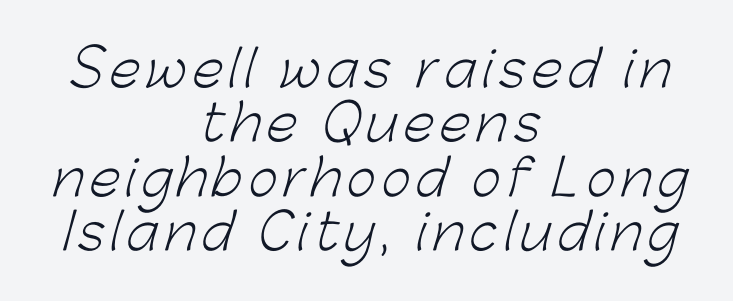
You could not count columns in this text — the font is proportionally spaced. The strip under each line holds only bare page. Stroke terminals: plain, sans-serif. The letters look calm and open, with moderate or lighter stems.
